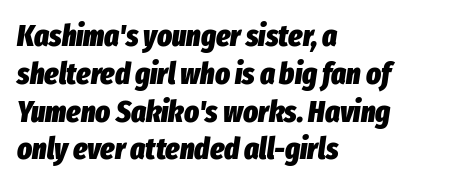
Q: Is the text bold? A: Yes.
Q: Is the text italic (slanted)? A: Yes, it leans right by about 8 degrees.
Q: Is the text underlined? A: No.
Q: How is the paragraph aligned? A: Left-aligned.
Q: Is the spacing between letters normal or unusually wide? A: Normal.
Q: Width (condensed, normal, or wide)? A: Condensed.
Q: Stroke contrast? A: Low.
Q: x-height? A: Medium.
Q: Monospaced? A: No.
